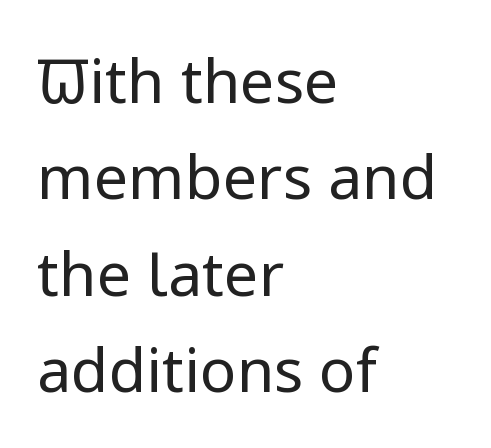
The image shows 61 px regular-weight sans-serif type, upright; set left-aligned, normal line spacing (1.58x), normal letter spacing, not underlined; low stroke contrast and a medium x-height.
